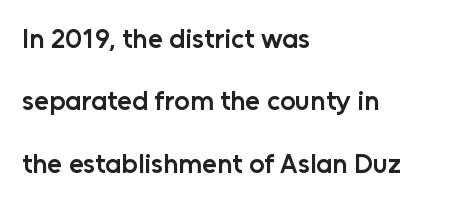
In CSS terms this would be text-align: left. The typography opts for an upright posture over an oblique one. Does the weight exceed regular? Yes, but only to semibold. Students, note that the glyphs here touch the page at normal intervals. Vertical spacing — loose. The space directly below the letters is spotless.
